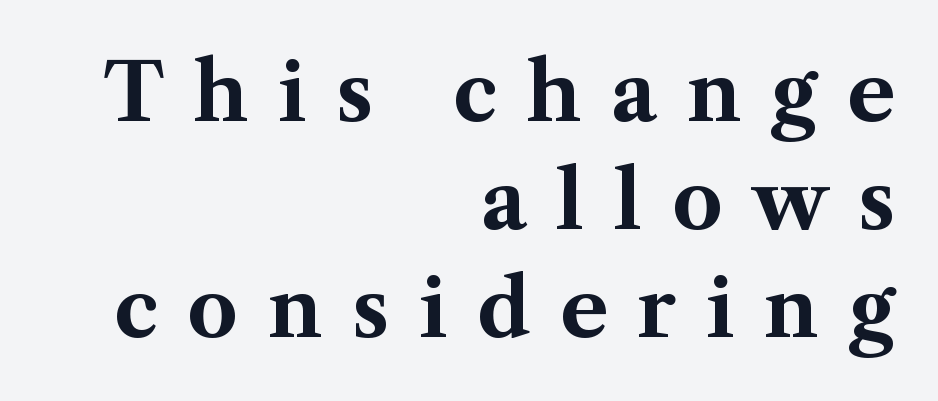
This is serif lettering, the kind often seen in printed books. Is the block centered? No — it sits flush against the right margin. This sample keeps an unexceptional amount of space between lines. Proportional: the letters do not fall into vertical columns. A typesetter would mark this as roman, not italic. Any mark beneath the type? The region is blank.
